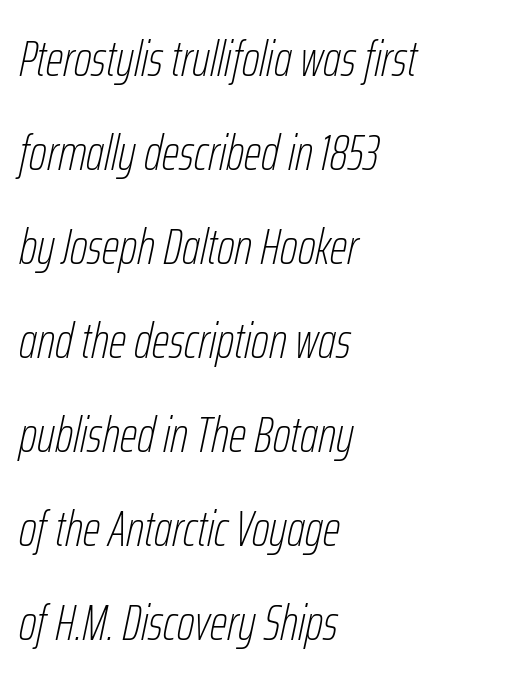
Q: Is the text bold? A: No.
Q: Is the text italic (slanted)? A: Yes, it leans right by about 12 degrees.
Q: Is the text underlined? A: No.
Q: How is the paragraph aligned? A: Left-aligned.
Q: Is the spacing between letters normal or unusually wide? A: Normal.
Q: Width (condensed, normal, or wide)? A: Condensed.
Q: Stroke contrast? A: Low.
Q: x-height? A: Medium.
Q: Monospaced? A: No.
